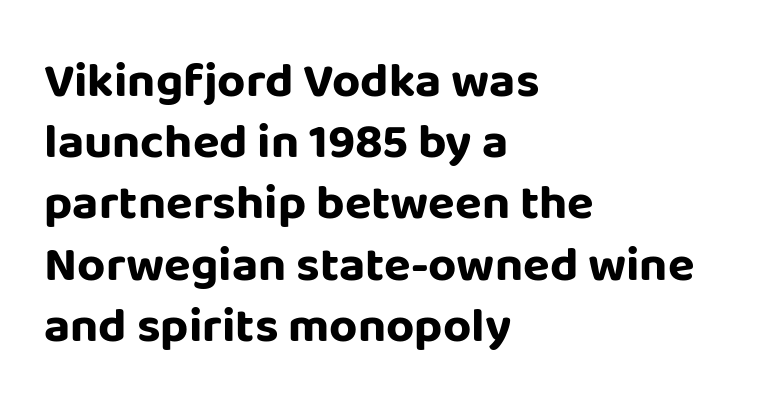
{"serif": "no", "italic": "no", "bold": "yes", "weight": "bold", "width": "normal", "stroke_contrast": "low", "x_height": "large", "monospaced": "no", "underline": "no", "align": "left", "line_spacing": "normal", "line_spacing_ratio": 1.25, "letter_spacing": "normal", "letter_spacing_em": 0.0, "glyph_px": 49}
